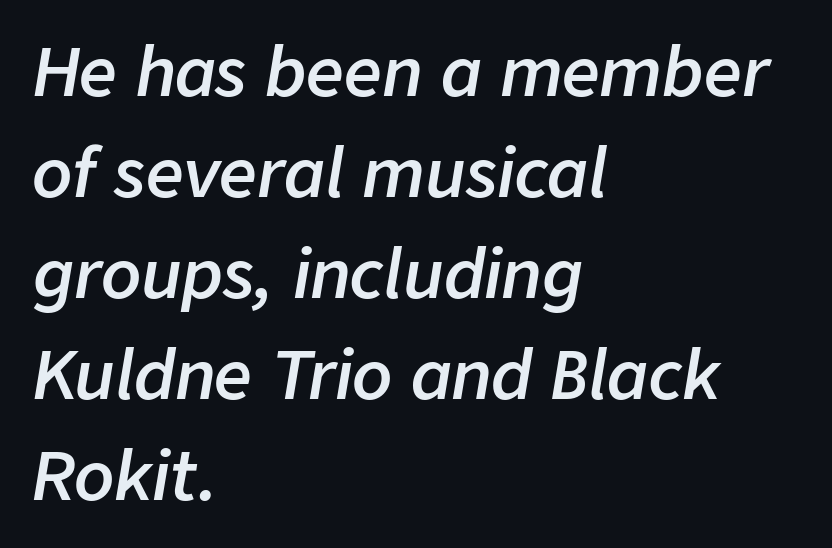
Each row of text sits above clean, open space. Caption: standard tracking, unaltered. One glance says typical: line gaps are just what's usual. In CSS terms this would be text-align: left.
